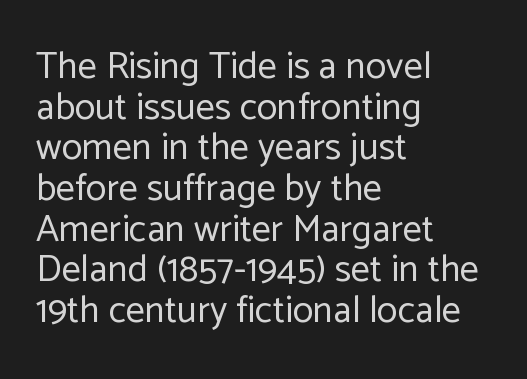
{"serif": "no", "italic": "no", "bold": "no", "weight": "regular", "width": "normal", "stroke_contrast": "low", "x_height": "medium", "monospaced": "no", "underline": "no", "align": "left", "line_spacing": "tight", "line_spacing_ratio": 1.07, "letter_spacing": "normal", "letter_spacing_em": 0.0, "glyph_px": 38}
